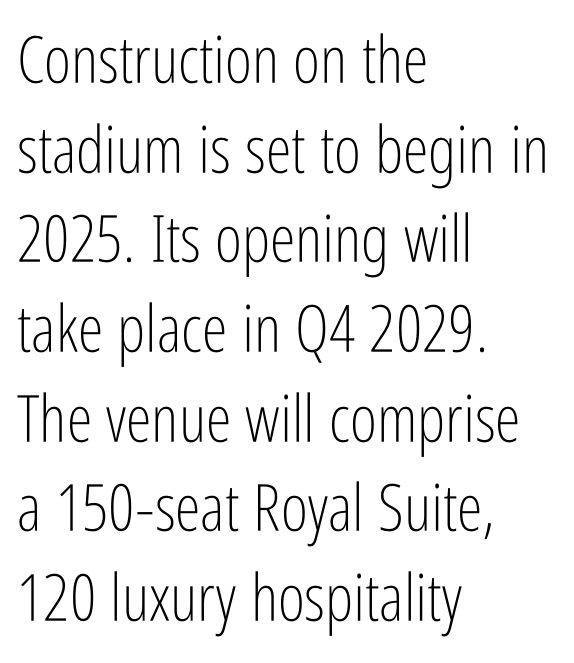
Observe the absence of serifs on each vertical stroke in this sample. Posture: upright roman. Ink coverage per letter is moderate at most. Quick note: interline space is typical. The letters advance in unequal steps, a hallmark of proportional type. The horizontal fit of the characters is conventional and even.
